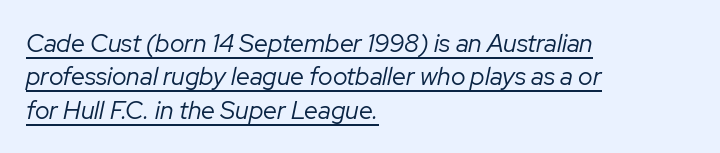
The image shows 25 px text type, italic (leaning right); set left-aligned, normal line spacing (1.34x), normal letter spacing, underlined.
